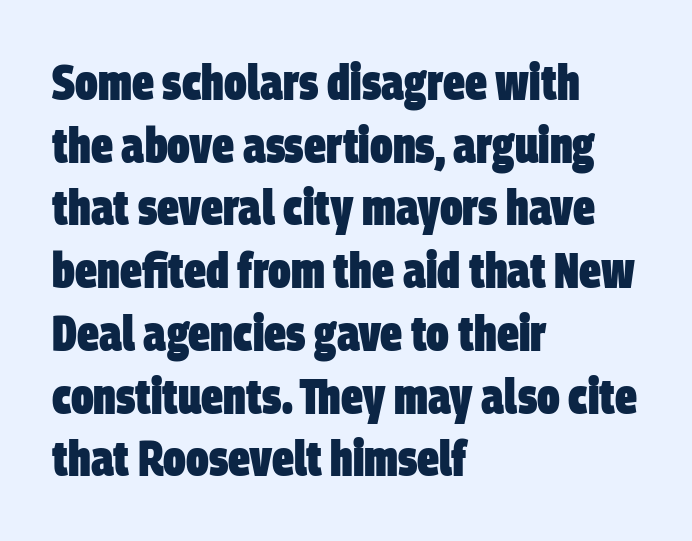
Q: Is the text bold? A: Yes.
Q: Is the typeface a serif or a sans-serif typeface? A: Sans-serif.
Q: Is the text underlined? A: No.
Q: How is the paragraph aligned? A: Left-aligned.
Q: Is the spacing between letters normal or unusually wide? A: Normal.
Q: Is the spacing between lines tight, normal or loose? A: Normal.
Q: Width (condensed, normal, or wide)? A: Condensed.
Q: Stroke contrast? A: Low.
Q: x-height? A: Large.
Q: Monospaced? A: No.
